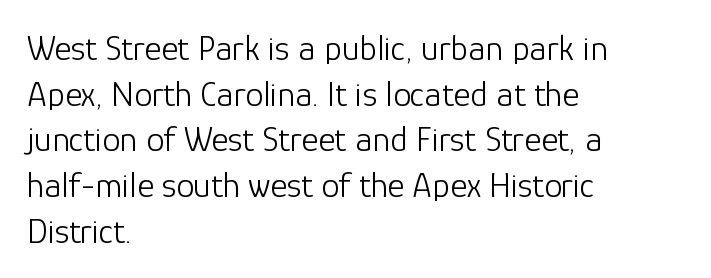
{"serif": "no", "italic": "no", "bold": "no", "weight": "light", "width": "normal", "stroke_contrast": "low", "x_height": "medium", "monospaced": "no", "underline": "no", "align": "left", "line_spacing": "normal", "line_spacing_ratio": 1.27, "letter_spacing": "normal", "letter_spacing_em": 0.0, "glyph_px": 36}
